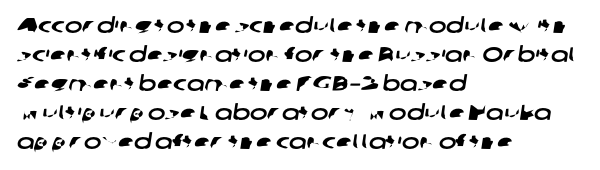
Successive baselines arrive at the customary interval. The gap between lines stays unmarked. The setting favours the left margin, as ordinary paragraphs usually do. This rendering leaves character spacing at its baseline value.
